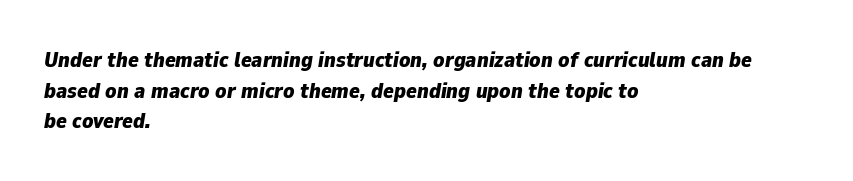
{"italic": "yes", "lean": "right", "slant_degrees": 9, "bold": "yes", "underline": "no", "align": "left", "line_spacing": "normal", "line_spacing_ratio": 1.39, "letter_spacing": "normal", "letter_spacing_em": 0.0, "glyph_px": 22}
